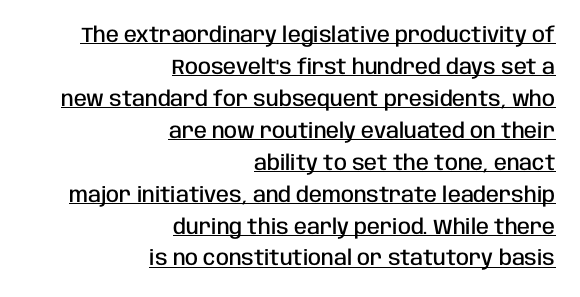
The image shows 21 px text type, upright; set right-aligned, normal line spacing (1.52x), normal letter spacing, underlined.
